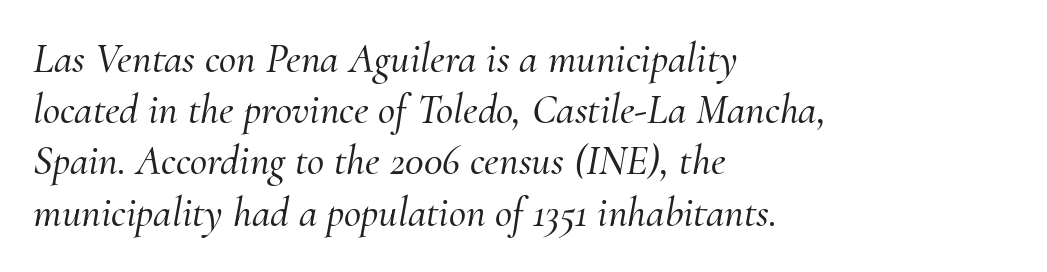
{"serif": "yes", "italic": "yes", "lean": "right", "slant_degrees": 10, "width": "normal", "stroke_contrast": "medium", "x_height": "small", "monospaced": "no", "underline": "no", "align": "left", "line_spacing_ratio": 1.22, "letter_spacing": "normal", "letter_spacing_em": 0.0, "glyph_px": 42}
